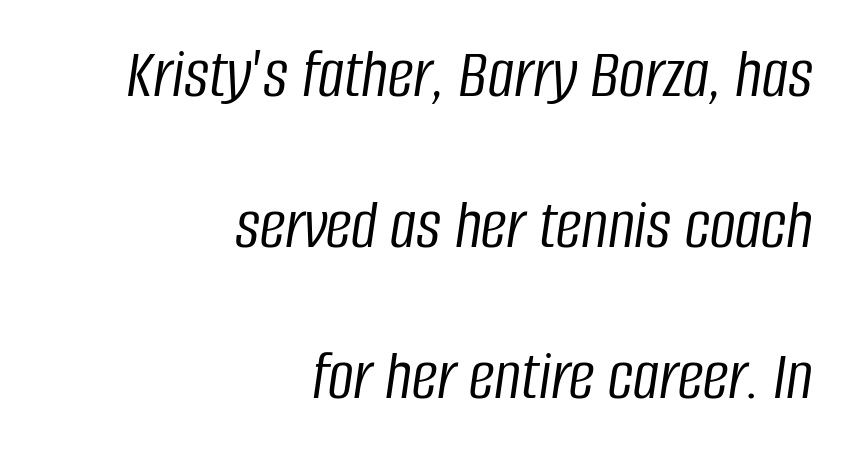
The image shows 72 px light, condensed type, italic (leaning right); set right-aligned, loose line spacing (2.1x), normal letter spacing, not underlined; low stroke contrast and a large x-height.
